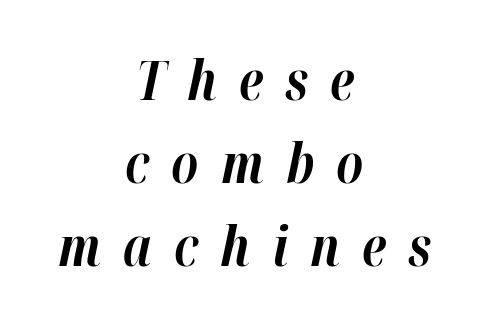
The image shows 54 px bold type, italic (leaning right); set centered, normal line spacing (1.54x), unusually wide letter spacing (+0.41 em), not underlined; high stroke contrast and a medium x-height.
